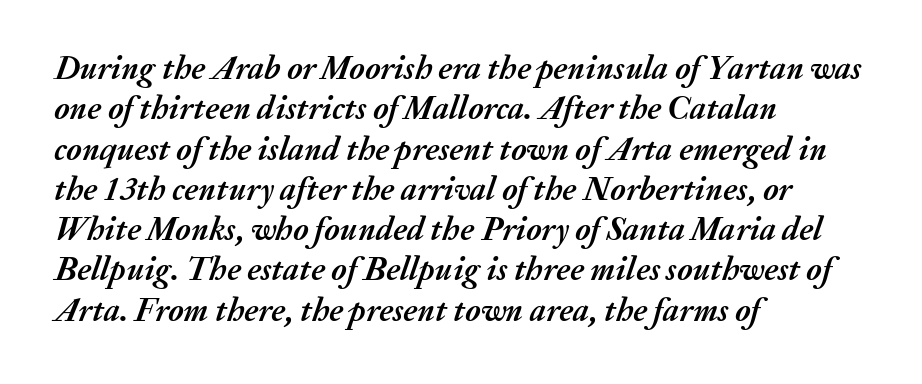
{"italic": "yes", "lean": "right", "slant_degrees": 20, "bold": "yes", "weight": "semibold", "width": "normal", "stroke_contrast": "medium", "x_height": "medium", "monospaced": "no", "underline": "no", "align": "left", "line_spacing_ratio": 1.22, "letter_spacing": "normal", "letter_spacing_em": 0.0, "glyph_px": 33}
